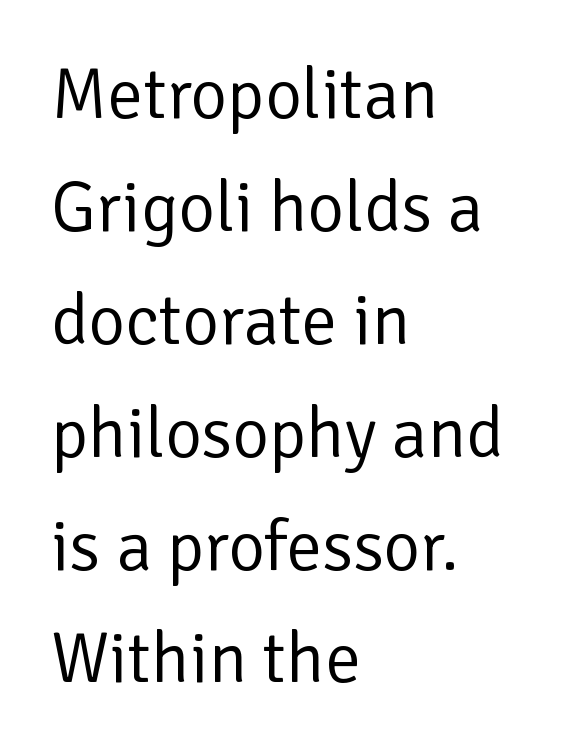
{"serif": "no", "italic": "no", "bold": "no", "weight": "regular", "width": "normal", "stroke_contrast": "low", "x_height": "medium", "monospaced": "no", "underline": "no", "align": "left", "line_spacing": "normal", "line_spacing_ratio": 1.59, "letter_spacing": "normal", "letter_spacing_em": 0.0, "glyph_px": 71}
